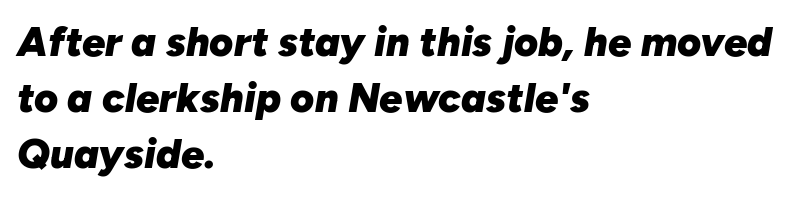
Nobody drew a line under any word here. You could call the tracking neutral — neither tight nor loose. On the weight axis this lands at bold, roughly 700. The vertical gap from one line to the next is medium. The rendering uses natural spacing where letterforms have individual widths.
